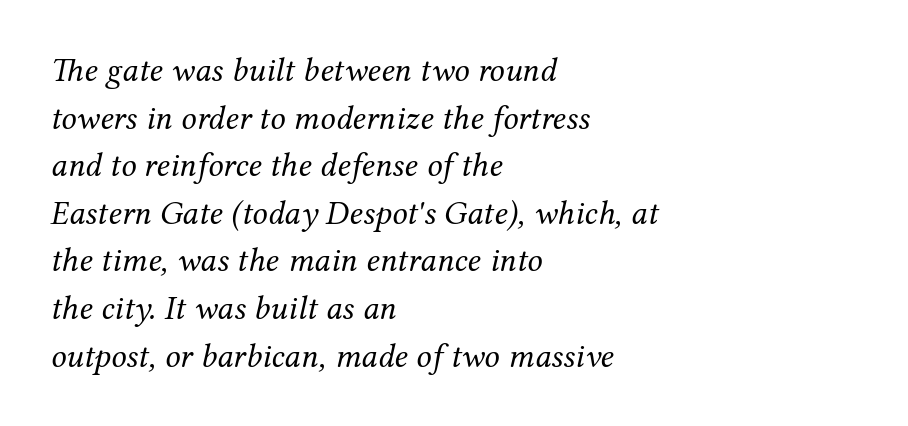
{"serif": "yes", "italic": "yes", "lean": "right", "slant_degrees": 12, "bold": "no", "weight": "regular", "width": "normal", "stroke_contrast": "medium", "x_height": "medium", "monospaced": "no", "underline": "no", "align": "left", "line_spacing": "normal", "line_spacing_ratio": 1.4, "letter_spacing": "normal", "letter_spacing_em": 0.0, "glyph_px": 34}
